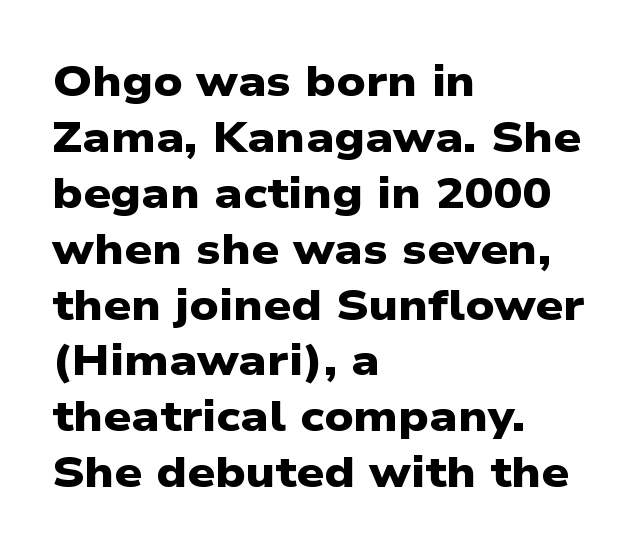
Honestly, the row spacing looks completely unremarkable. No word sits above an underline. These lines are rendered in a variable-pitch font. Unlike a traditional serif, this face leaves its strokes unadorned. Caption: multi-line text, flush left, ragged right. Strokes here are thick enough to call this a true bold.
